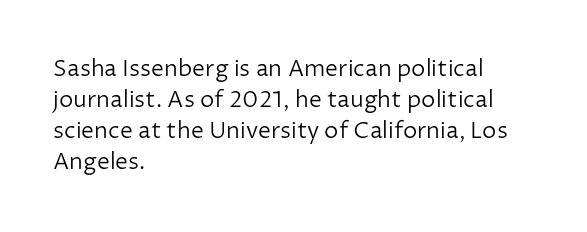
Posture: upright roman. The ragged edge is on the right, which tells us the setting is flush left. Reading down the column, the eye jumps a familiar distance to each next line. The specimen omits any rule beneath the text block's lines. The face looks like a standard text weight, possibly lighter.
